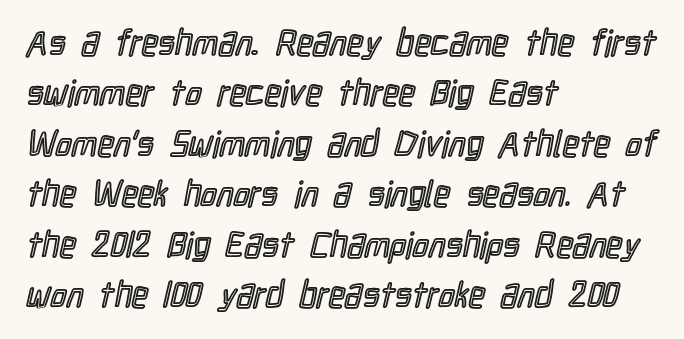
In terms of letterspacing, this is plain default setting. The face used here is proportionally spaced, like ordinary book or web type. One glance says typical: line gaps are just what's usual. Leftover space on each line is placed entirely after the last word.
